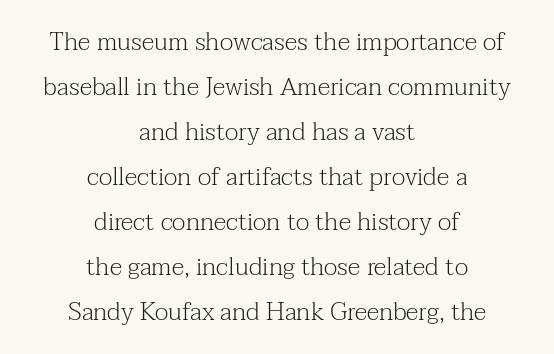
The image shows 25 px text type, upright; set centered, line spacing 1.8x, normal letter spacing, not underlined.
